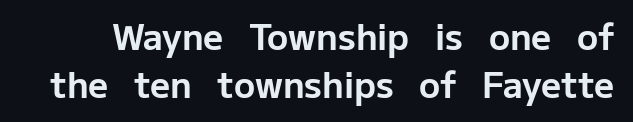
Q: Is the text bold? A: Yes.
Q: Is the text italic (slanted)? A: No, it is upright.
Q: Is the typeface a serif or a sans-serif typeface? A: Sans-serif.
Q: Is the text underlined? A: No.
Q: Is the spacing between letters normal or unusually wide? A: Normal.
Q: Is the spacing between lines tight, normal or loose? A: Normal.
Q: Width (condensed, normal, or wide)? A: Normal.
Q: Stroke contrast? A: Low.
Q: x-height? A: Medium.
Q: Monospaced? A: No.
